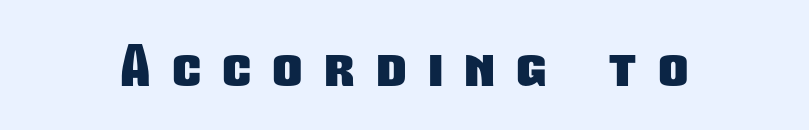
Each letter keeps its own natural width here, so spacing adapts to shape. Strong, thick strokes mark this as bold type. Type style note: lacks serifs. The type is letterspaced generously, with wide tracking. Check under the words: just untouched page.
